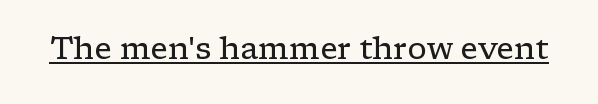
Observe the serifs anchoring each vertical stroke in this sample. The axis of the letterforms is exactly vertical. Compared with a typical body face, this is equally light or lighter still. Like a heading marked for emphasis, these lines bear an underscore.
